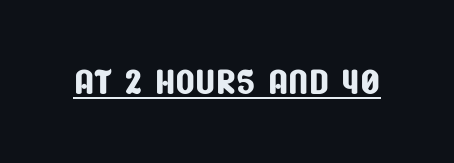
Underline: present. Does the type have serifs? No, each stem ends abruptly. The type is set solid horizontally, with unmodified tracking. Here the designer chose a conventional face with non-uniform glyph widths.
